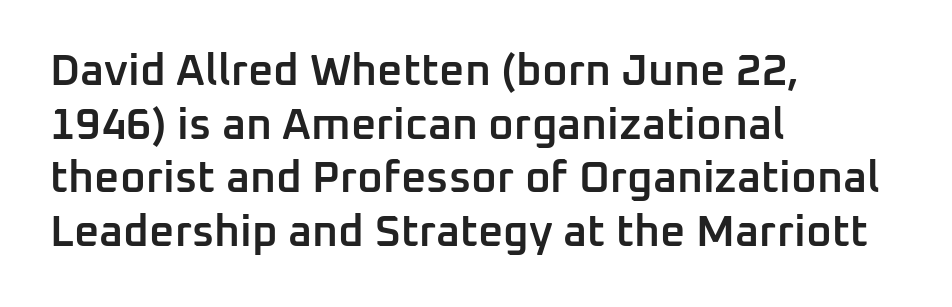
{"serif": "no", "italic": "no", "bold": "semi", "weight": "semibold", "width": "normal", "stroke_contrast": "low", "x_height": "medium", "monospaced": "no", "underline": "no", "align": "left", "line_spacing_ratio": 1.22, "letter_spacing": "normal", "letter_spacing_em": 0.0, "glyph_px": 44}
